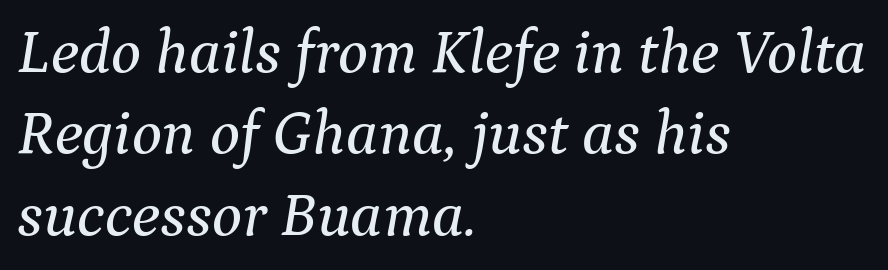
The image shows 63 px serif type, italic (leaning right); set left-aligned, normal line spacing (1.29x), normal letter spacing, not underlined; medium stroke contrast and a medium x-height.
